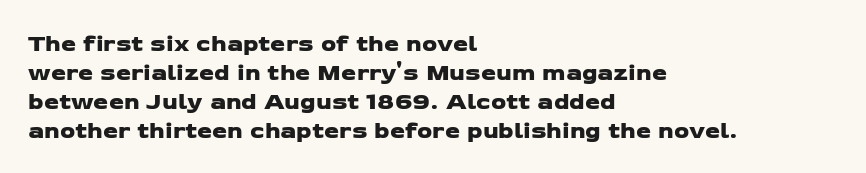
{"underline": "no", "align": "left", "line_spacing_ratio": 1.21, "letter_spacing": "normal", "letter_spacing_em": 0.0, "glyph_px": 24}
